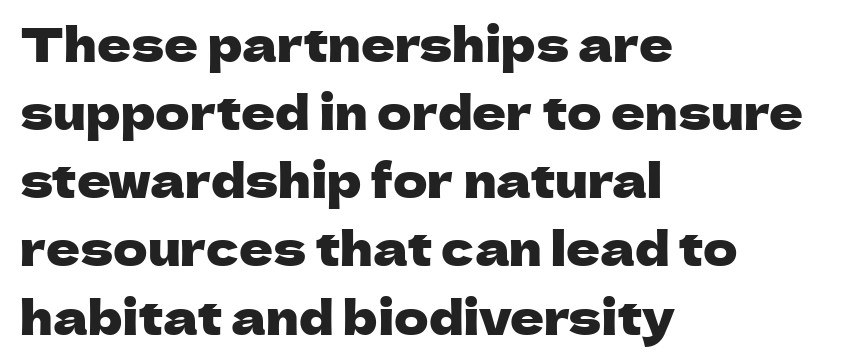
Q: Is the text italic (slanted)? A: No, it is upright.
Q: Is the typeface a serif or a sans-serif typeface? A: Sans-serif.
Q: Is the text underlined? A: No.
Q: How is the paragraph aligned? A: Left-aligned.
Q: Is the spacing between letters normal or unusually wide? A: Normal.
Q: Is the spacing between lines tight, normal or loose? A: Normal.
Q: Width (condensed, normal, or wide)? A: Normal.
Q: Stroke contrast? A: Low.
Q: x-height? A: Medium.
Q: Monospaced? A: No.
